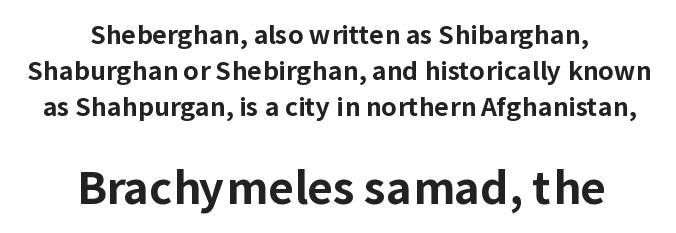
Q: Is the text bold? A: Yes.
Q: Is the text italic (slanted)? A: No, it is upright.
Q: Is the typeface a serif or a sans-serif typeface? A: Sans-serif.
Q: Is the text underlined? A: No.
Q: How is the paragraph aligned? A: Centered.
Q: Is the spacing between letters normal or unusually wide? A: Normal.
Q: Is the spacing between lines tight, normal or loose? A: Normal.
Q: Which block of text is set in a larger size, the first (top) or the second (bottom)? A: The second (bottom) one.
Q: Width (condensed, normal, or wide)? A: Normal.
Q: Stroke contrast? A: Low.
Q: x-height? A: Medium.
Q: Monospaced? A: No.
